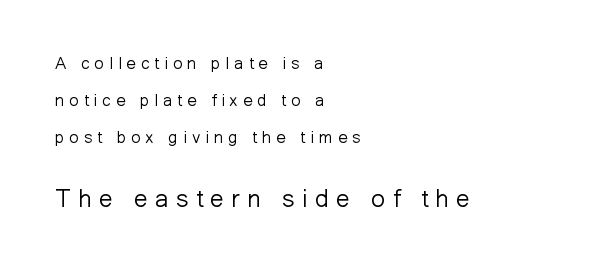
Q: Is the text bold? A: No.
Q: Is the text italic (slanted)? A: No, it is upright.
Q: Is the text underlined? A: No.
Q: How is the paragraph aligned? A: Left-aligned.
Q: Is the spacing between letters normal or unusually wide? A: Unusually wide.
Q: Is the spacing between lines tight, normal or loose? A: Loose.
Q: Which block of text is set in a larger size, the first (top) or the second (bottom)? A: The second (bottom) one.
